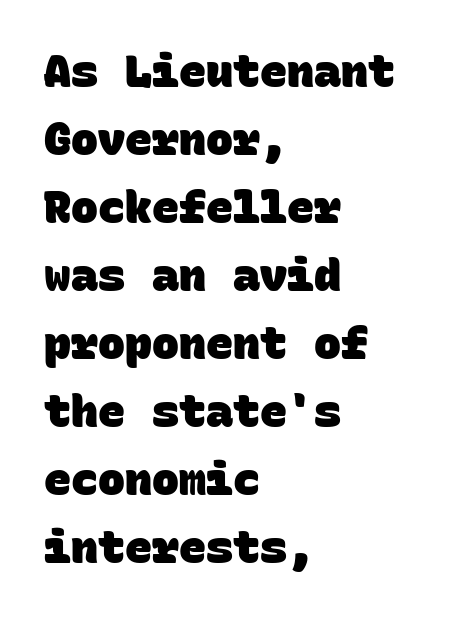
{"serif": "no", "bold": "yes", "weight": "heavy", "width": "normal", "stroke_contrast": "low", "x_height": "large", "monospaced": "yes", "underline": "no", "align": "left", "line_spacing": "normal", "line_spacing_ratio": 1.51, "letter_spacing": "normal", "letter_spacing_em": 0.0, "glyph_px": 45}
